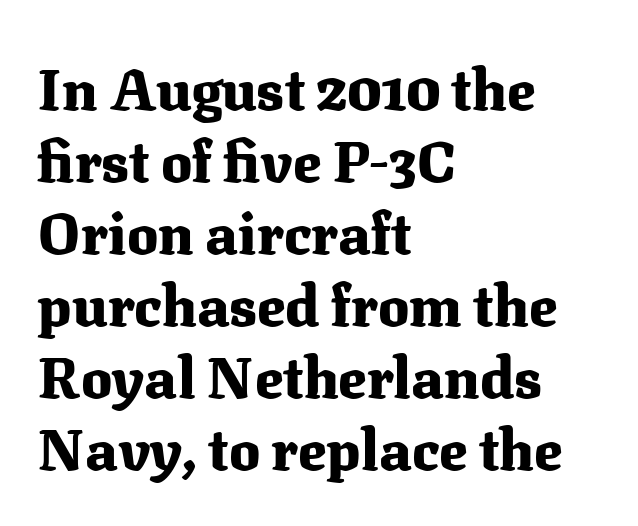
{"serif": "yes", "italic": "no", "bold": "yes", "weight": "heavy", "width": "normal", "stroke_contrast": "medium", "x_height": "medium", "monospaced": "no", "underline": "no", "align": "left", "line_spacing_ratio": 1.24, "letter_spacing": "normal", "letter_spacing_em": 0.0, "glyph_px": 58}
